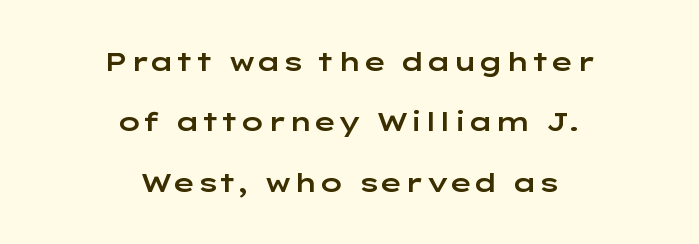
The image shows 26 px text type, upright; set centered, loose line spacing (2.32x), normal letter spacing, not underlined.
